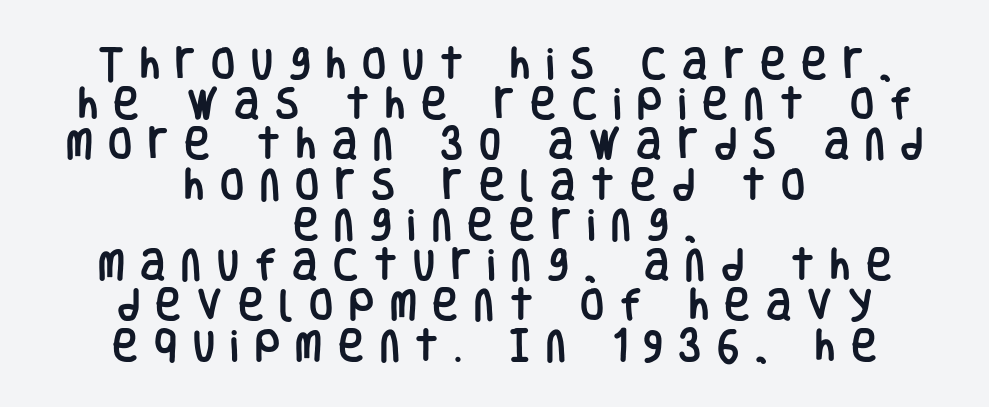
Q: Is the text italic (slanted)? A: No, it is upright.
Q: Is the typeface a serif or a sans-serif typeface? A: Sans-serif.
Q: Is the text underlined? A: No.
Q: How is the paragraph aligned? A: Centered.
Q: Is the spacing between letters normal or unusually wide? A: Unusually wide.
Q: Is the spacing between lines tight, normal or loose? A: Tight.
Q: Width (condensed, normal, or wide)? A: Condensed.
Q: Stroke contrast? A: Low.
Q: x-height? A: Large.
Q: Monospaced? A: No.
